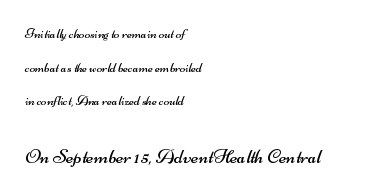
The image shows 21 px text type; set left-aligned, loose line spacing (2.41x), normal letter spacing, not underlined; the second (bottom) block is 1.5x larger.
